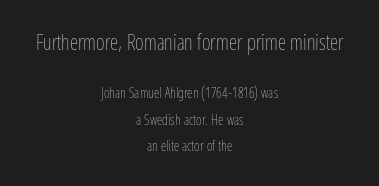
{"italic": "no", "bold": "no", "underline": "no", "align": "center", "line_spacing_ratio": 1.89, "letter_spacing": "normal", "letter_spacing_em": 0.0, "larger_block": "first", "size_ratio": 1.5, "glyph_px": 21}
